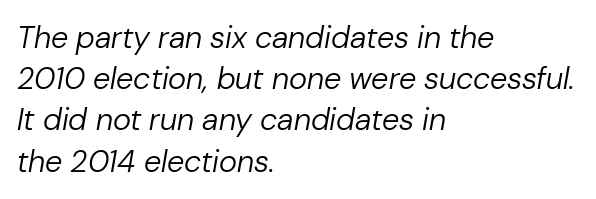
{"italic": "yes", "lean": "right", "slant_degrees": 10, "bold": "no", "weight": "regular", "width": "normal", "stroke_contrast": "low", "x_height": "medium", "monospaced": "no", "underline": "no", "align": "left", "line_spacing": "normal", "line_spacing_ratio": 1.33, "letter_spacing": "normal", "letter_spacing_em": 0.0, "glyph_px": 31}
